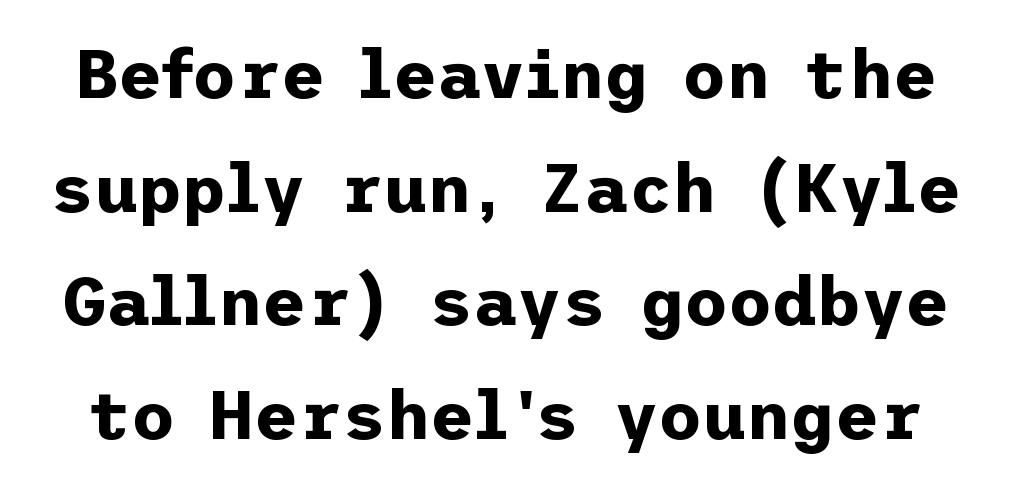
{"serif": "no", "italic": "no", "bold": "yes", "weight": "bold", "width": "normal", "stroke_contrast": "low", "x_height": "medium", "underline": "no", "line_spacing": "normal", "line_spacing_ratio": 1.67, "letter_spacing": "normal", "letter_spacing_em": 0.0, "glyph_px": 68}
